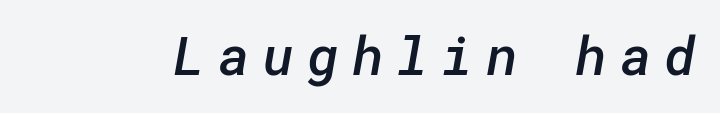
{"serif": "no", "bold": "semi", "weight": "semibold", "width": "normal", "stroke_contrast": "low", "x_height": "medium", "underline": "no", "letter_spacing": "wide", "letter_spacing_em": 0.24, "glyph_px": 54}
